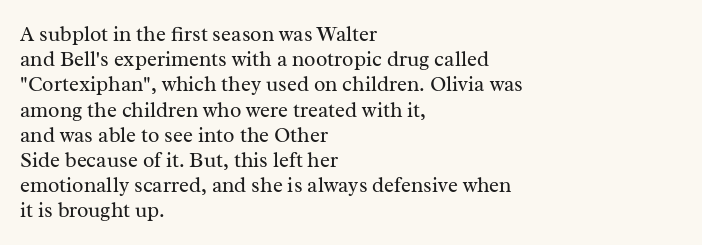
Q: Is the text bold? A: No.
Q: Is the text italic (slanted)? A: No, it is upright.
Q: Is the text underlined? A: No.
Q: How is the paragraph aligned? A: Left-aligned.
Q: Is the spacing between letters normal or unusually wide? A: Normal.
